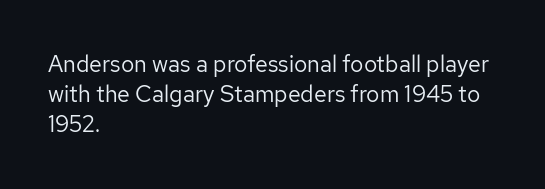
Teacher's note: observe the even left margin — that is flush-left alignment. Does extra space separate the letters? No, they use regular spacing. In terms of posture, this sample is upright. The glyphs are unaccompanied by any horizontal stroke below them. The lines sit at an ordinary, default distance from one another.
